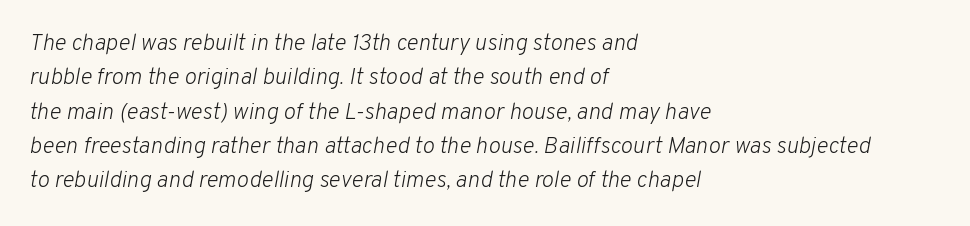
Each stroke keeps to a modest, everyday thickness or less. Regarding leading, the lines here are spaced in the standard way. Nobody touched the tracking dial on this one. The rendering anchors every line to the left-hand side. You can tell it's italic because the verticals aren't actually vertical. Clear beneath every line of the passage.
